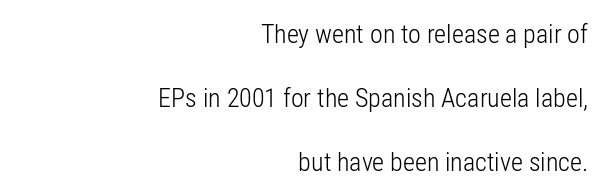
The image shows 26 px text type, upright; set right-aligned, loose line spacing (2.46x), normal letter spacing, not underlined.
